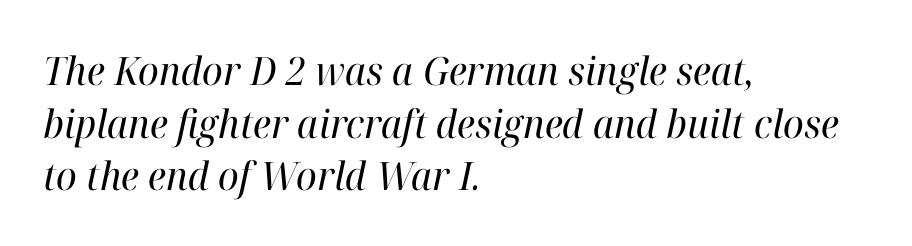
The image shows 39 px regular-weight serif type, italic (leaning right); set left-aligned, normal line spacing (1.35x), normal letter spacing, not underlined; high stroke contrast and a medium x-height.
